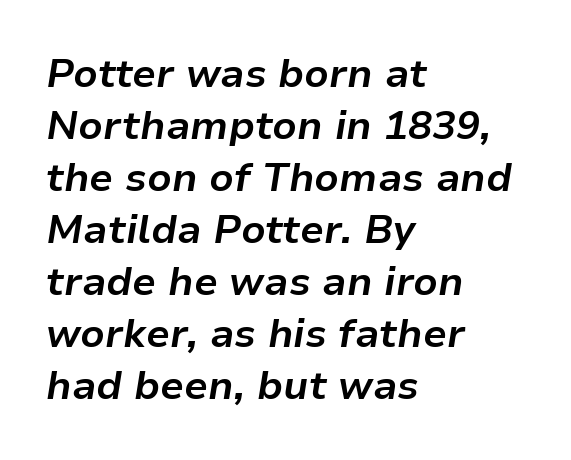
Q: Is the text bold? A: Yes.
Q: Is the text italic (slanted)? A: Yes, it leans right by about 9 degrees.
Q: Is the text underlined? A: No.
Q: How is the paragraph aligned? A: Left-aligned.
Q: Is the spacing between letters normal or unusually wide? A: Normal.
Q: Is the spacing between lines tight, normal or loose? A: Normal.
Q: Width (condensed, normal, or wide)? A: Normal.
Q: Stroke contrast? A: Low.
Q: x-height? A: Medium.
Q: Monospaced? A: No.
